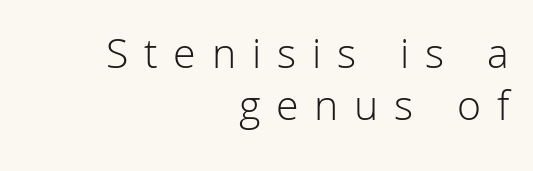
Q: Is the text bold? A: No.
Q: Is the text italic (slanted)? A: No, it is upright.
Q: Is the typeface a serif or a sans-serif typeface? A: Sans-serif.
Q: Is the text underlined? A: No.
Q: How is the paragraph aligned? A: Right-aligned.
Q: Is the spacing between letters normal or unusually wide? A: Unusually wide.
Q: Width (condensed, normal, or wide)? A: Normal.
Q: Stroke contrast? A: Low.
Q: x-height? A: Medium.
Q: Monospaced? A: No.
